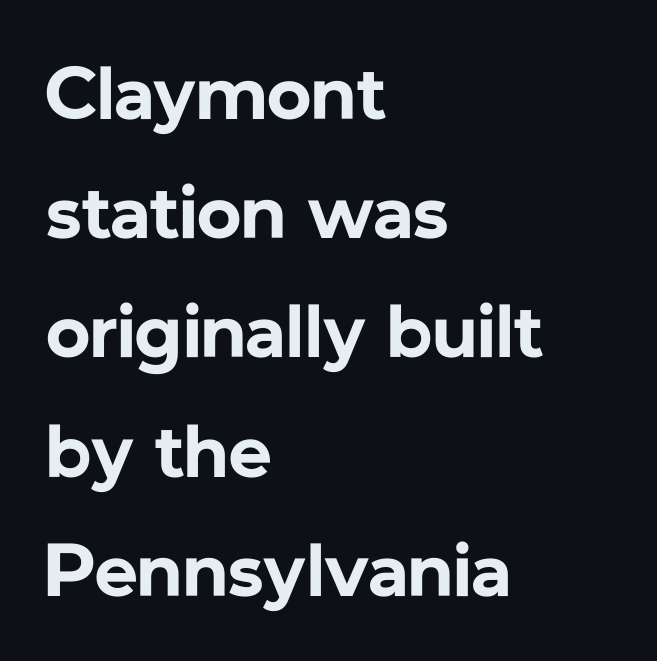
Q: Is the text bold? A: Yes.
Q: Is the text italic (slanted)? A: No, it is upright.
Q: Is the typeface a serif or a sans-serif typeface? A: Sans-serif.
Q: Is the text underlined? A: No.
Q: How is the paragraph aligned? A: Left-aligned.
Q: Is the spacing between letters normal or unusually wide? A: Normal.
Q: Is the spacing between lines tight, normal or loose? A: Normal.
Q: Width (condensed, normal, or wide)? A: Normal.
Q: Stroke contrast? A: Low.
Q: x-height? A: Medium.
Q: Monospaced? A: No.
